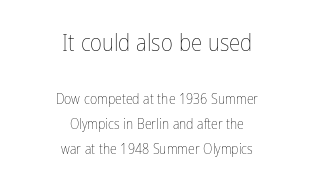
Is the type heavy? It reads as light-to-regular instead. The letterforms sit shoulder to shoulder at normal distance. Does the lettering tilt? It doesn't — this is upright. Reading top to bottom, the characters get smaller at the block break.
